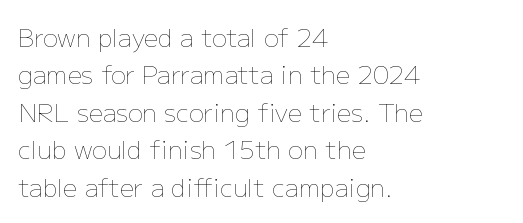
In CSS terms this would be text-align: left. Descenders are the only things crossing below the line. One glance says typical: line gaps are just what's usual. This is the regular roman posture of the typeface.
